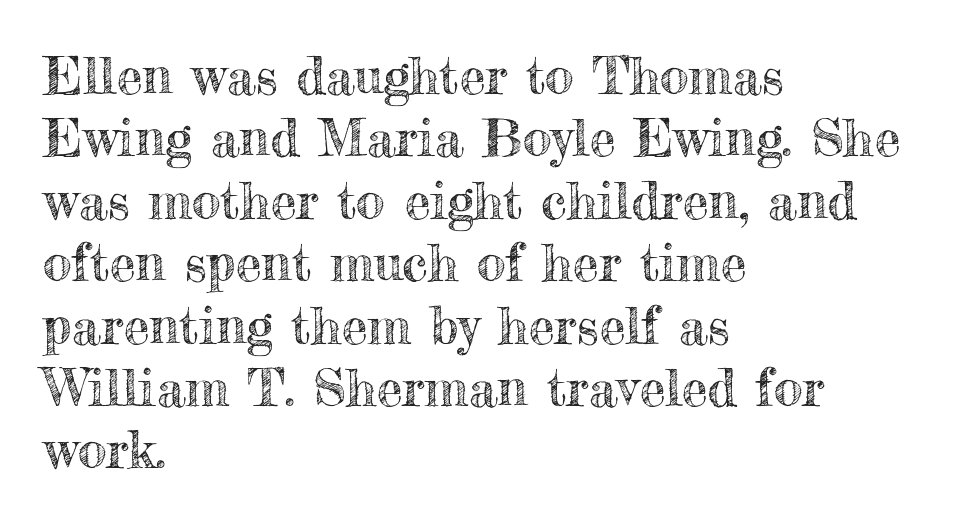
Q: Is the text italic (slanted)? A: No, it is upright.
Q: Is the text underlined? A: No.
Q: How is the paragraph aligned? A: Left-aligned.
Q: Is the spacing between letters normal or unusually wide? A: Normal.
Q: Width (condensed, normal, or wide)? A: Normal.
Q: x-height? A: Small.
Q: Monospaced? A: No.
